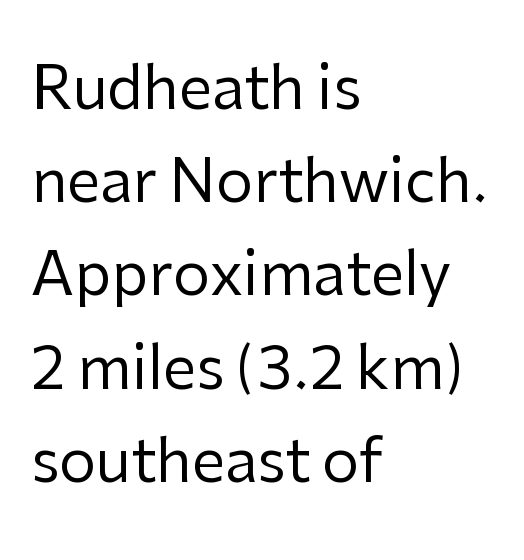
Q: Is the text bold? A: No.
Q: Is the text italic (slanted)? A: No, it is upright.
Q: Is the typeface a serif or a sans-serif typeface? A: Sans-serif.
Q: Is the text underlined? A: No.
Q: How is the paragraph aligned? A: Left-aligned.
Q: Is the spacing between letters normal or unusually wide? A: Normal.
Q: Is the spacing between lines tight, normal or loose? A: Normal.
Q: Width (condensed, normal, or wide)? A: Normal.
Q: Stroke contrast? A: Low.
Q: x-height? A: Medium.
Q: Monospaced? A: No.
